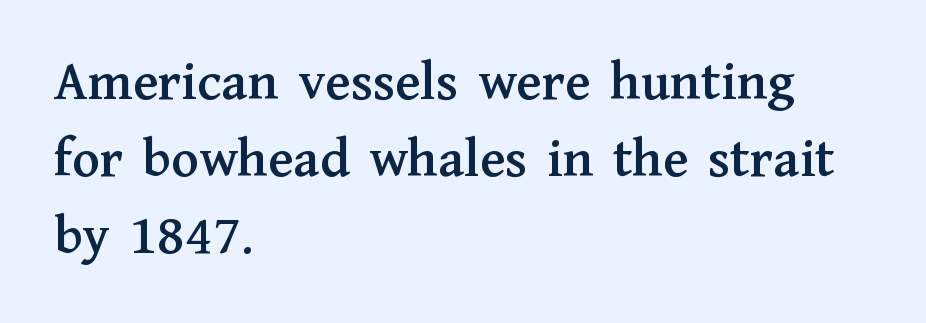
The image shows 57 px serif type, upright; set left-aligned, normal line spacing (1.35x), normal letter spacing, not underlined; medium stroke contrast and a medium x-height.
